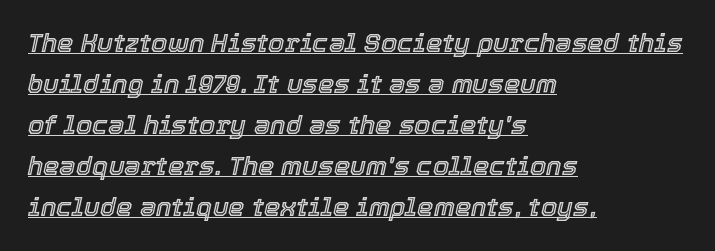
The image shows 26 px text type, italic (leaning right); set left-aligned, normal line spacing (1.58x), normal letter spacing, underlined.
